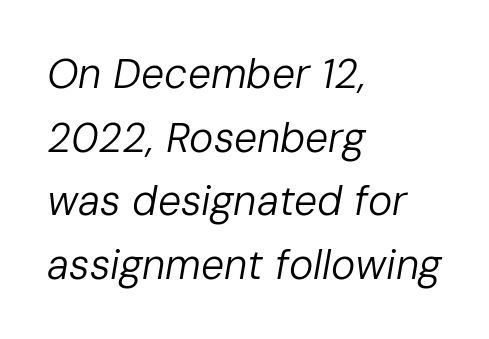
Q: Is the text bold? A: No.
Q: Is the text italic (slanted)? A: Yes, it leans right by about 10 degrees.
Q: Is the text underlined? A: No.
Q: How is the paragraph aligned? A: Left-aligned.
Q: Is the spacing between letters normal or unusually wide? A: Normal.
Q: Is the spacing between lines tight, normal or loose? A: Normal.
Q: Width (condensed, normal, or wide)? A: Normal.
Q: Stroke contrast? A: Low.
Q: x-height? A: Medium.
Q: Monospaced? A: No.
